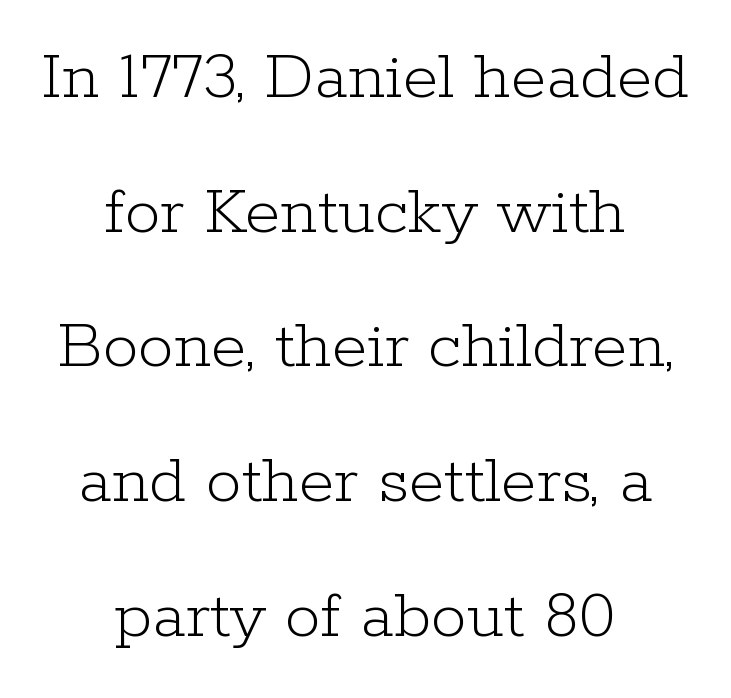
Q: Is the text bold? A: No.
Q: Is the text italic (slanted)? A: No, it is upright.
Q: Is the typeface a serif or a sans-serif typeface? A: Serif.
Q: Is the text underlined? A: No.
Q: How is the paragraph aligned? A: Centered.
Q: Is the spacing between letters normal or unusually wide? A: Normal.
Q: Width (condensed, normal, or wide)? A: Normal.
Q: Stroke contrast? A: Low.
Q: x-height? A: Medium.
Q: Monospaced? A: No.
